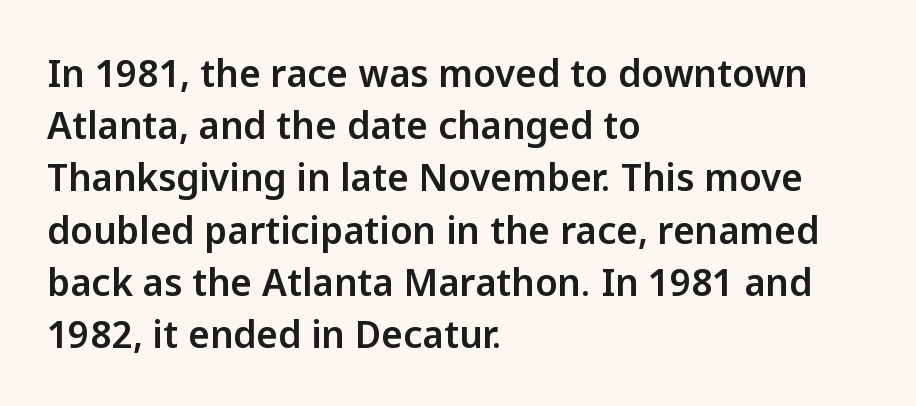
{"serif": "no", "italic": "no", "width": "normal", "stroke_contrast": "low", "x_height": "medium", "monospaced": "no", "underline": "no", "align": "left", "line_spacing": "normal", "line_spacing_ratio": 1.41, "letter_spacing": "normal", "letter_spacing_em": 0.0, "glyph_px": 37}
